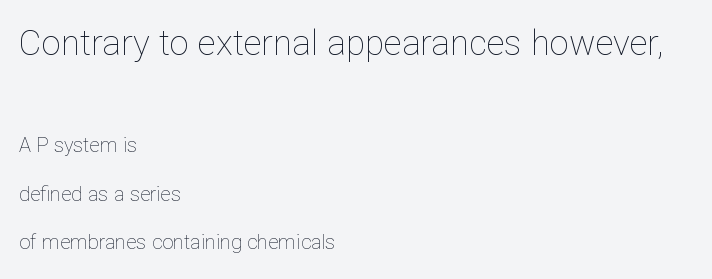
Q: Is the text bold? A: No.
Q: Is the text italic (slanted)? A: No, it is upright.
Q: Is the text underlined? A: No.
Q: How is the paragraph aligned? A: Left-aligned.
Q: Is the spacing between letters normal or unusually wide? A: Normal.
Q: Is the spacing between lines tight, normal or loose? A: Loose.
Q: Which block of text is set in a larger size, the first (top) or the second (bottom)? A: The first (top) one.
Q: Width (condensed, normal, or wide)? A: Normal.
Q: Stroke contrast? A: Low.
Q: x-height? A: Medium.
Q: Monospaced? A: No.
